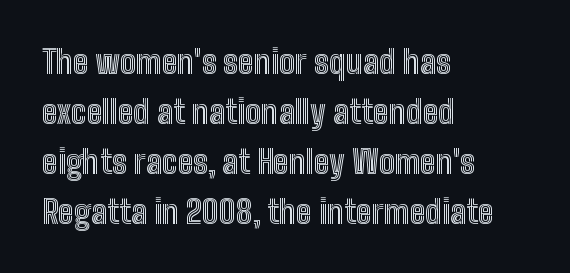
The image shows 32 px condensed type, upright; set left-aligned, normal line spacing (1.56x), normal letter spacing, not underlined; a medium x-height.
